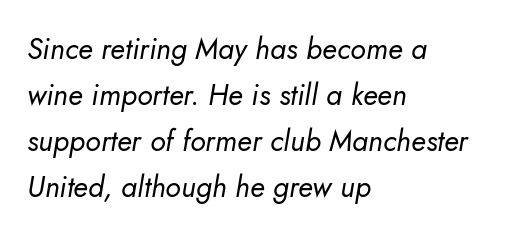
{"italic": "yes", "lean": "right", "slant_degrees": 5, "bold": "no", "weight": "regular", "width": "normal", "stroke_contrast": "low", "x_height": "small", "monospaced": "no", "underline": "no", "align": "left", "line_spacing": "normal", "line_spacing_ratio": 1.59, "letter_spacing": "normal", "letter_spacing_em": 0.0, "glyph_px": 29}
